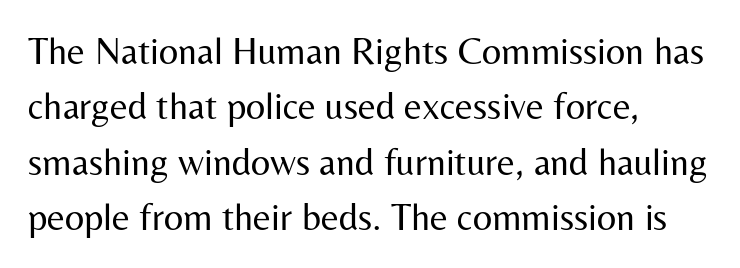
This rendering leaves character spacing at its baseline value. Posture: upright roman. The rendering uses natural spacing where letterforms have individual widths. Teacher's note: observe the even left margin — that is flush-left alignment. Anything drawn beneath the words? Only blank space. The letterforms sit at book weight or below.
